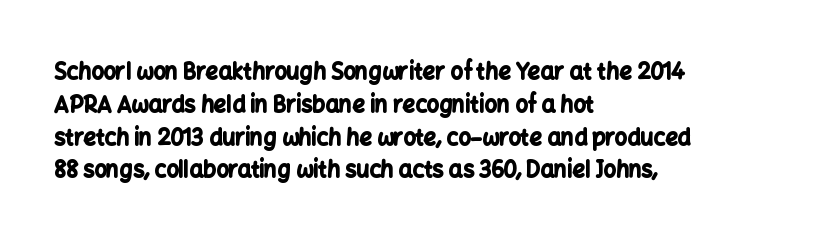
{"italic": "no", "bold": "yes", "underline": "no", "align": "left", "line_spacing": "normal", "line_spacing_ratio": 1.49, "letter_spacing": "normal", "letter_spacing_em": 0.0, "glyph_px": 22}
